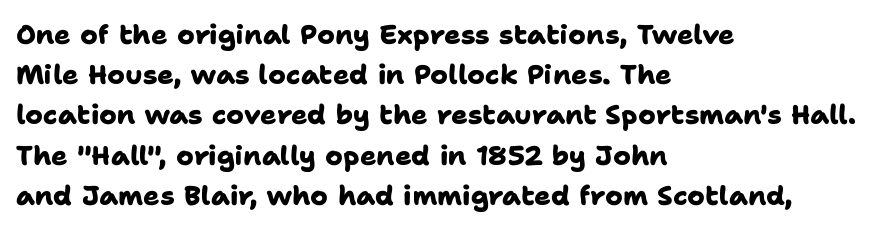
{"bold": "yes", "underline": "no", "align": "left", "line_spacing": "normal", "line_spacing_ratio": 1.49, "letter_spacing": "normal", "letter_spacing_em": 0.0, "glyph_px": 27}
